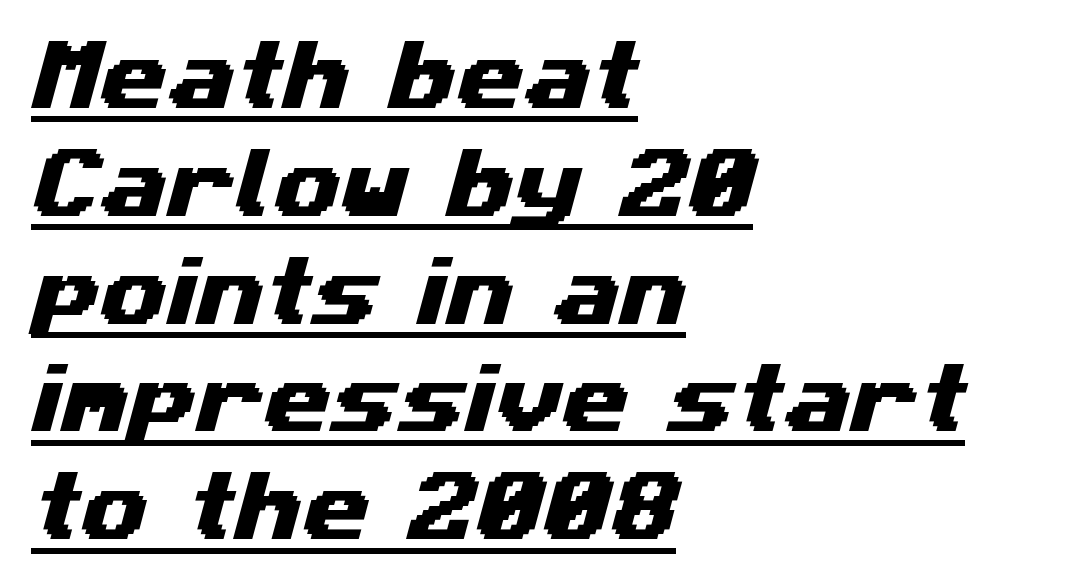
{"serif": "no", "width": "wide", "stroke_contrast": "medium", "x_height": "medium", "monospaced": "no", "underline": "yes", "align": "left", "line_spacing": "normal", "line_spacing_ratio": 1.4, "letter_spacing": "normal", "letter_spacing_em": 0.0, "glyph_px": 77}
